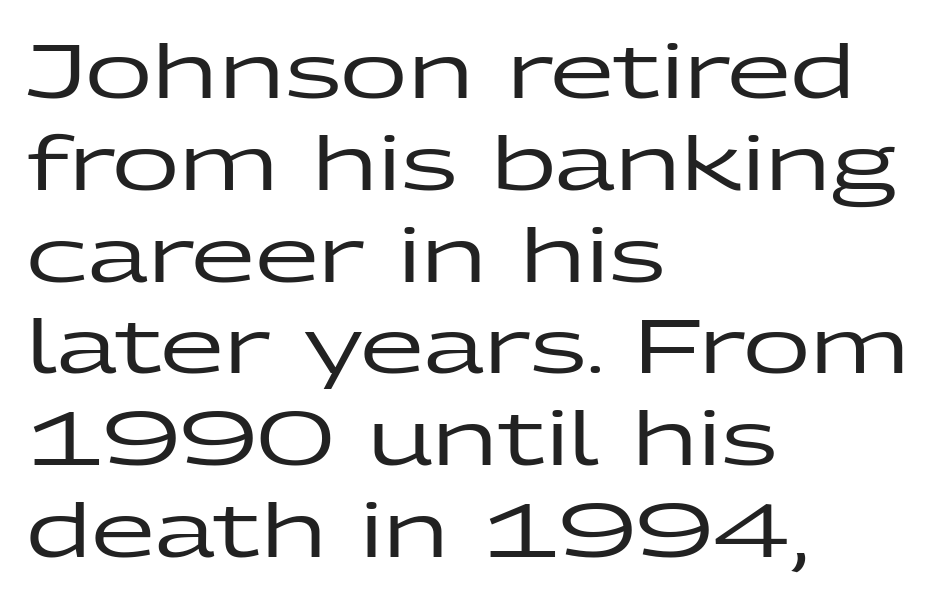
Q: Is the text italic (slanted)? A: No, it is upright.
Q: Is the typeface a serif or a sans-serif typeface? A: Sans-serif.
Q: Is the text underlined? A: No.
Q: How is the paragraph aligned? A: Left-aligned.
Q: Is the spacing between letters normal or unusually wide? A: Normal.
Q: Width (condensed, normal, or wide)? A: Wide.
Q: Stroke contrast? A: Low.
Q: x-height? A: Medium.
Q: Monospaced? A: No.
